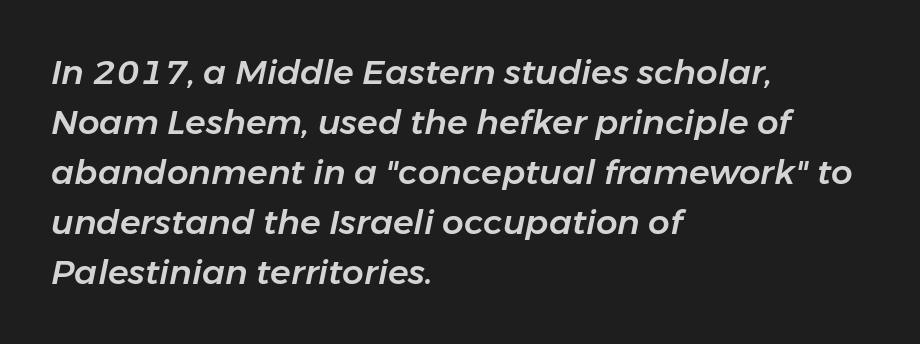
{"italic": "yes", "lean": "right", "slant_degrees": 11, "width": "normal", "stroke_contrast": "low", "x_height": "medium", "monospaced": "no", "underline": "no", "align": "left", "line_spacing": "normal", "line_spacing_ratio": 1.47, "letter_spacing": "normal", "letter_spacing_em": 0.0, "glyph_px": 34}
